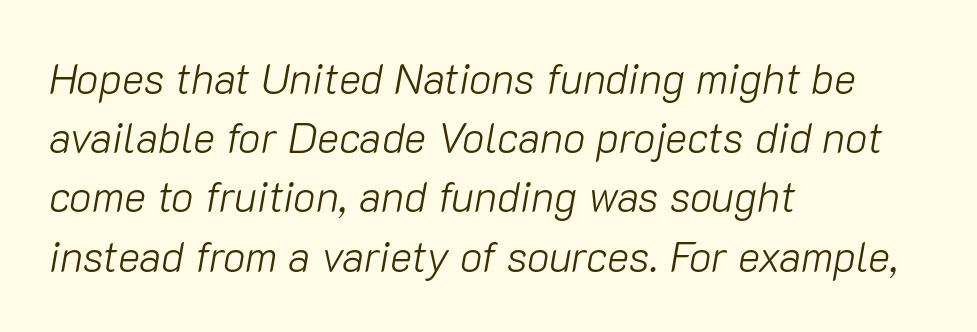
The image shows 42 px light type, italic (leaning right); set left-aligned, normal line spacing (1.41x), normal letter spacing, not underlined; low stroke contrast and a medium x-height.
